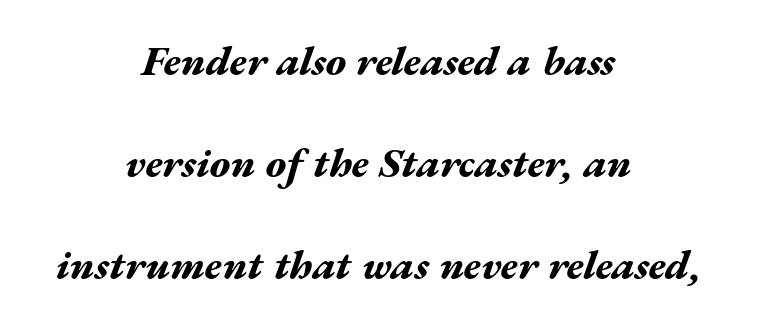
The image shows 42 px bold, wide type, italic (leaning right); set centered, loose line spacing (2.43x), normal letter spacing, not underlined; medium stroke contrast and a medium x-height.
